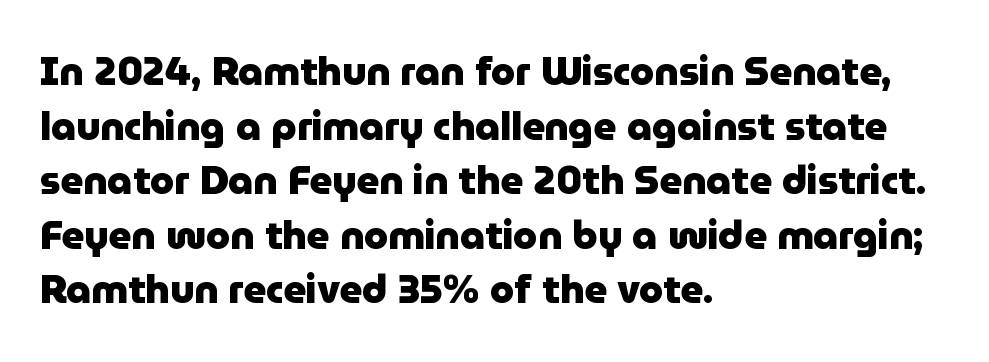
Q: Is the text bold? A: Yes.
Q: Is the text italic (slanted)? A: No, it is upright.
Q: Is the typeface a serif or a sans-serif typeface? A: Sans-serif.
Q: Is the text underlined? A: No.
Q: How is the paragraph aligned? A: Left-aligned.
Q: Is the spacing between letters normal or unusually wide? A: Normal.
Q: Is the spacing between lines tight, normal or loose? A: Normal.
Q: Width (condensed, normal, or wide)? A: Normal.
Q: Stroke contrast? A: Low.
Q: x-height? A: Medium.
Q: Monospaced? A: No.
